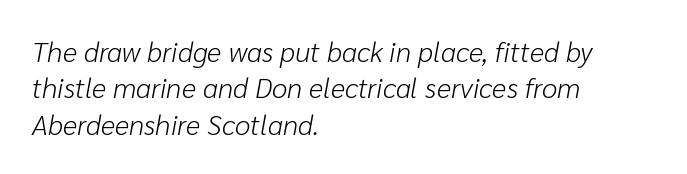
The rendering uses a moderate line-height, typical for paragraphs. Does the lettering tilt? It does — this is italic. The strokes are not fattened; the text isn't bold. Notice how the passage keeps a crisp vertical edge on the left only.
